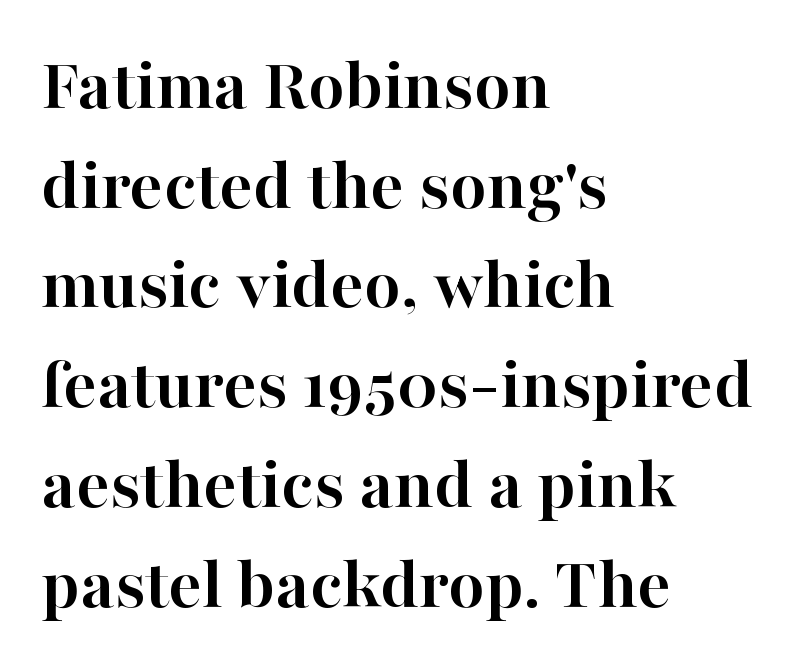
Q: Is the text bold? A: Yes.
Q: Is the text italic (slanted)? A: No, it is upright.
Q: Is the typeface a serif or a sans-serif typeface? A: Serif.
Q: Is the text underlined? A: No.
Q: How is the paragraph aligned? A: Left-aligned.
Q: Is the spacing between letters normal or unusually wide? A: Normal.
Q: Is the spacing between lines tight, normal or loose? A: Normal.
Q: Width (condensed, normal, or wide)? A: Normal.
Q: Stroke contrast? A: High.
Q: x-height? A: Medium.
Q: Monospaced? A: No.
